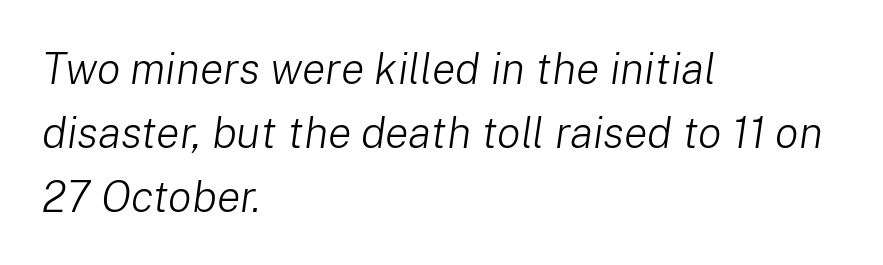
Q: Is the text bold? A: No.
Q: Is the text italic (slanted)? A: Yes, it leans right by about 8 degrees.
Q: Is the text underlined? A: No.
Q: How is the paragraph aligned? A: Left-aligned.
Q: Is the spacing between letters normal or unusually wide? A: Normal.
Q: Is the spacing between lines tight, normal or loose? A: Normal.
Q: Width (condensed, normal, or wide)? A: Normal.
Q: Stroke contrast? A: Low.
Q: x-height? A: Medium.
Q: Monospaced? A: No.
